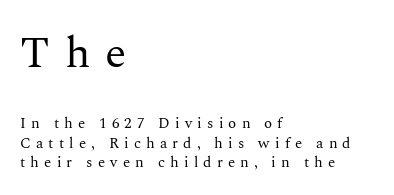
The image shows 44 px regular-weight serif type, upright; set left-aligned, normal line spacing (1.3x), unusually wide letter spacing (+0.34 em), not underlined; the first (top) block is 2.93x larger; medium stroke contrast and a medium x-height.
